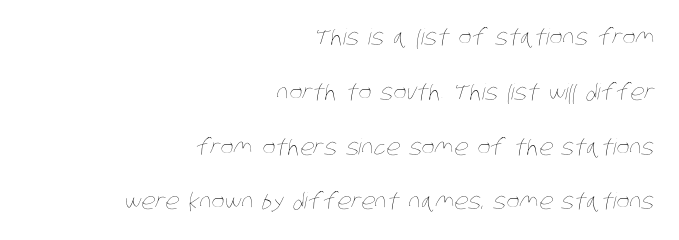
{"bold": "no", "underline": "no", "align": "right", "line_spacing": "loose", "line_spacing_ratio": 2.49, "letter_spacing": "normal", "letter_spacing_em": 0.0, "glyph_px": 22}
